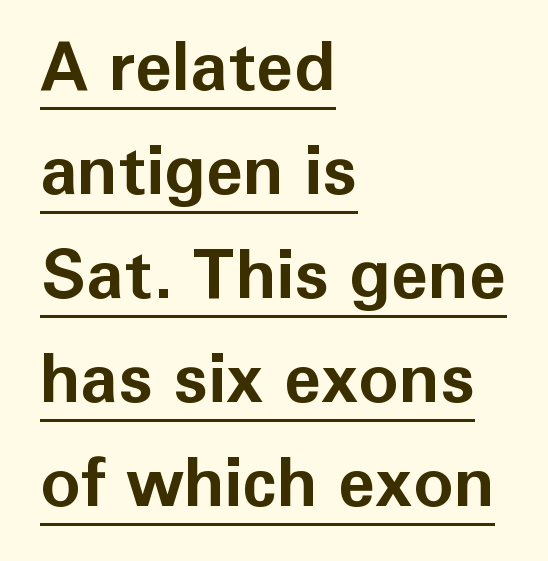
The image shows 68 px bold sans-serif type, upright; set left-aligned, normal line spacing (1.53x), normal letter spacing, underlined; low stroke contrast and a medium x-height.
